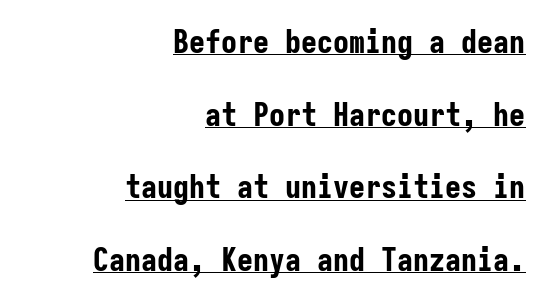
The glyphs in this specimen are sans serif. Notice how thick the strokes are: this is what a full bold looks like. Whoever set this chose breathing room over compactness in the vertical rhythm. A baseline rule has been typeset under these characters. What stands out about the letter spacing? Nothing — it is the standard amount. If you drew a ruler down the right edge, every line would touch it.
